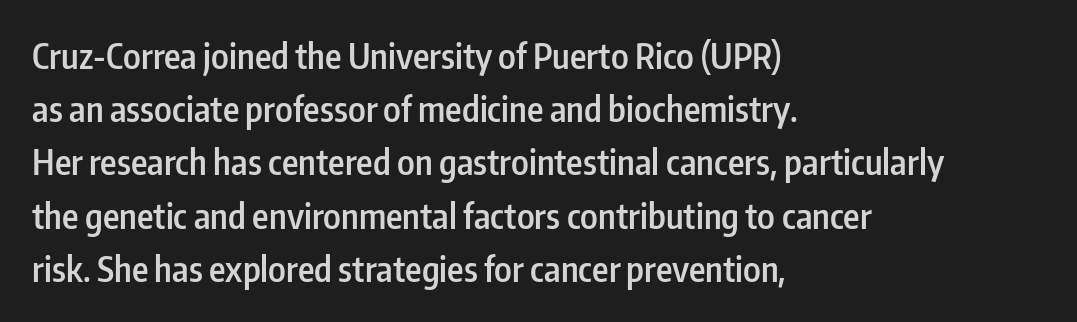
Q: Is the text bold? A: Semi-bold.
Q: Is the text italic (slanted)? A: No, it is upright.
Q: Is the typeface a serif or a sans-serif typeface? A: Sans-serif.
Q: Is the text underlined? A: No.
Q: How is the paragraph aligned? A: Left-aligned.
Q: Is the spacing between letters normal or unusually wide? A: Normal.
Q: Is the spacing between lines tight, normal or loose? A: Normal.
Q: Width (condensed, normal, or wide)? A: Condensed.
Q: Stroke contrast? A: Low.
Q: x-height? A: Medium.
Q: Monospaced? A: No.
